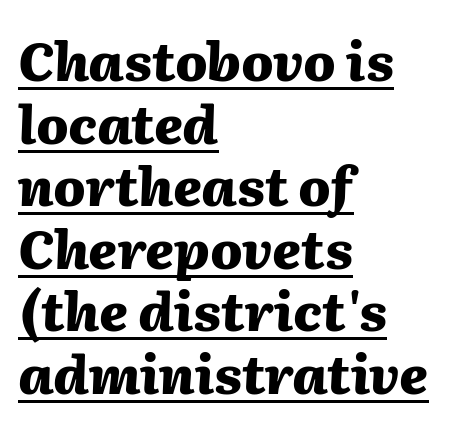
The image shows 53 px heavy type, italic (leaning right); set left-aligned, line spacing 1.18x, normal letter spacing, underlined; medium stroke contrast and a medium x-height.
